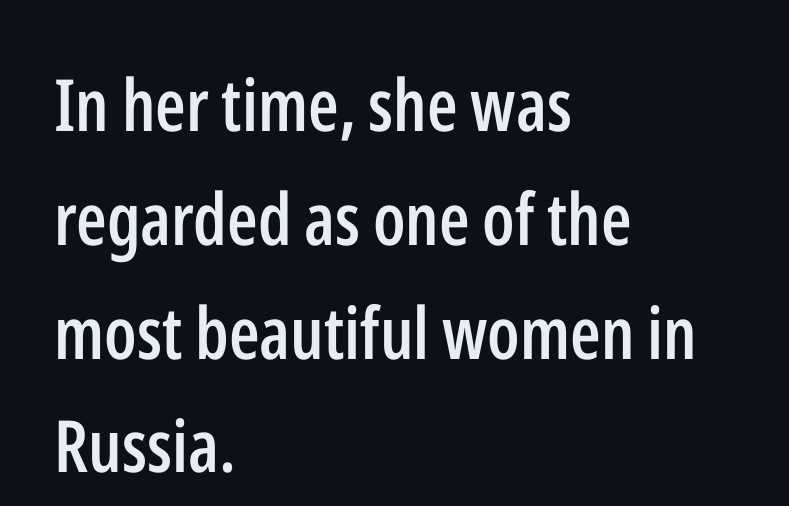
The image shows 72 px semibold, condensed sans-serif type, upright; set left-aligned, normal line spacing (1.58x), normal letter spacing, not underlined; low stroke contrast and a medium x-height.
